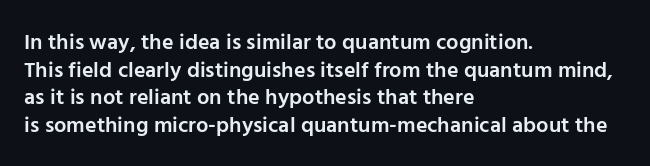
Q: Is the text bold? A: Semi-bold.
Q: Is the text italic (slanted)? A: No, it is upright.
Q: Is the text underlined? A: No.
Q: How is the paragraph aligned? A: Left-aligned.
Q: Is the spacing between letters normal or unusually wide? A: Normal.
Q: Is the spacing between lines tight, normal or loose? A: Normal.
